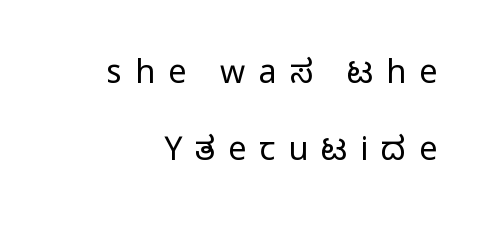
What stands out about the letter spacing? Its width — letters are far apart. Descender tails drop into unmarked territory. The strokes carry an ordinary text weight at most. When letters stand straight like this, we call the style roman or upright. This sample trades compactness for vertical openness between lines.
